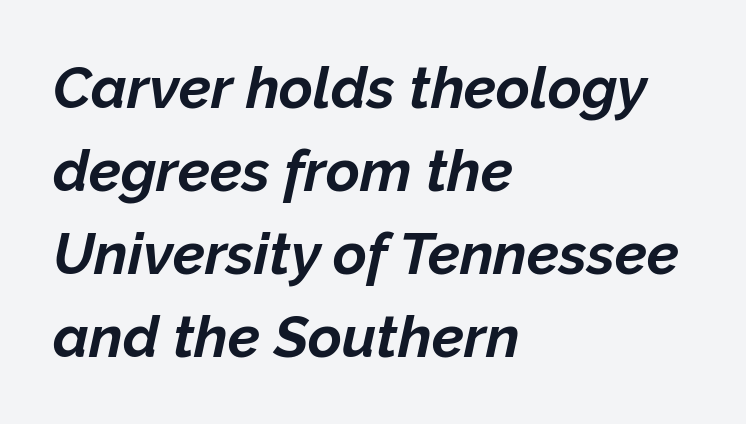
{"italic": "yes", "lean": "right", "slant_degrees": 12, "bold": "yes", "weight": "bold", "width": "normal", "stroke_contrast": "low", "x_height": "medium", "monospaced": "no", "underline": "no", "align": "left", "line_spacing": "normal", "line_spacing_ratio": 1.43, "letter_spacing": "normal", "letter_spacing_em": 0.0, "glyph_px": 58}
